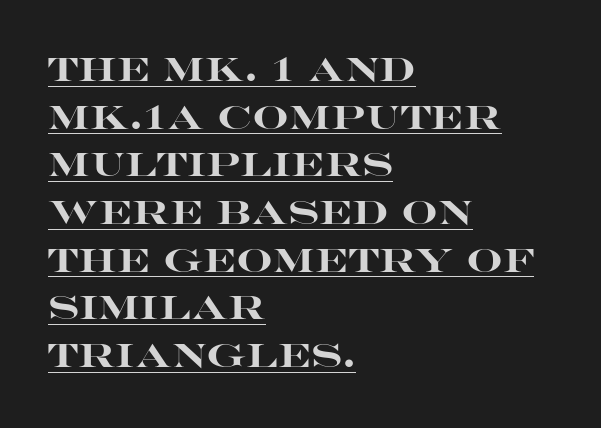
{"italic": "no", "bold": "yes", "weight": "heavy", "width": "wide", "stroke_contrast": "high", "x_height": "large", "monospaced": "no", "underline": "yes", "align": "left", "line_spacing": "normal", "line_spacing_ratio": 1.49, "letter_spacing": "normal", "letter_spacing_em": 0.0, "glyph_px": 32}
